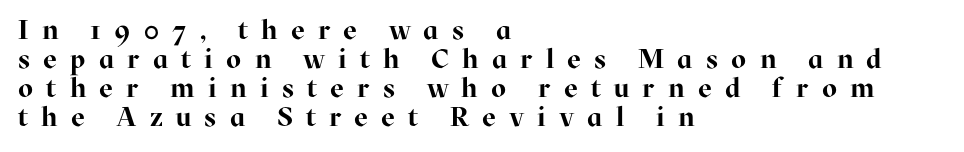
The paragraph shown leans on its left margin. These lines carry a lot of weight — the face is fully bold. Quick note: not italic, upright. The rendering uses a small line-height, squeezing the rows. The glyphs are unaccompanied by any horizontal stroke below them. The tracking jumps out immediately: characters are airy and widely separated.
